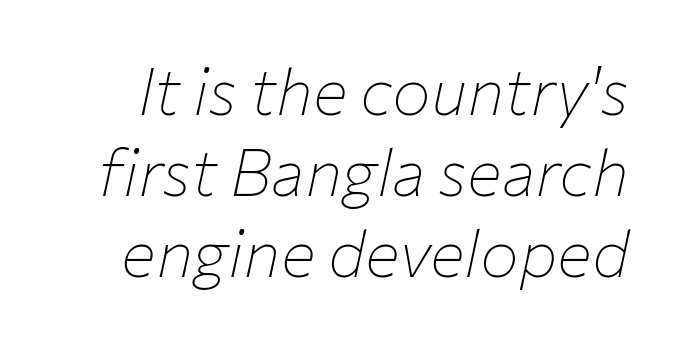
The image shows 65 px thin type, italic (leaning right); set normal line spacing (1.25x), normal letter spacing, not underlined; low stroke contrast and a medium x-height.
